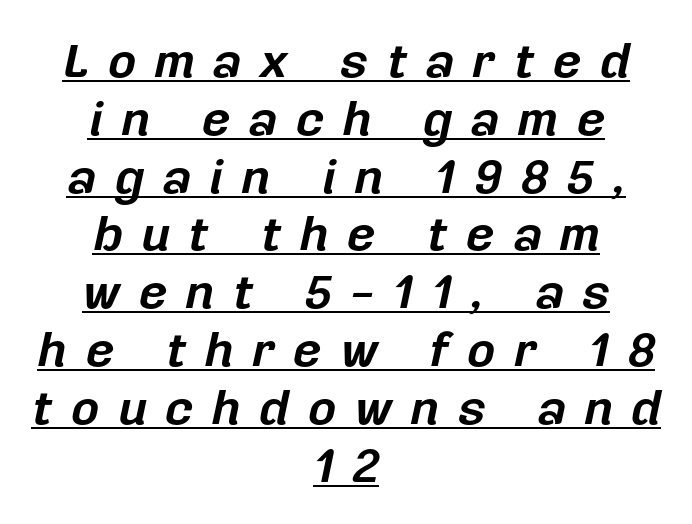
This sample has the flowing, uneven cadence of proportional lettering. Is the type slanted? Yes — the strokes lean at a clear angle. Typographic density is high because the face is bold. The typesetter has applied underlining to the passage shown.
